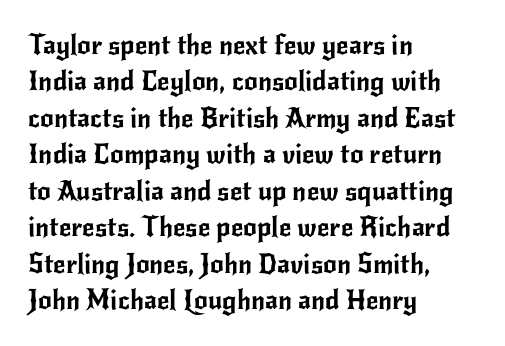
Tracking value appears to be zero — textbook default spacing. The type sits square on the baseline with zero lean. A clean baseline with only descenders dipping below it. Is the block centered? No — it sits flush against the left margin. Notice how descenders clear the ascenders below comfortably — that's standard leading.
